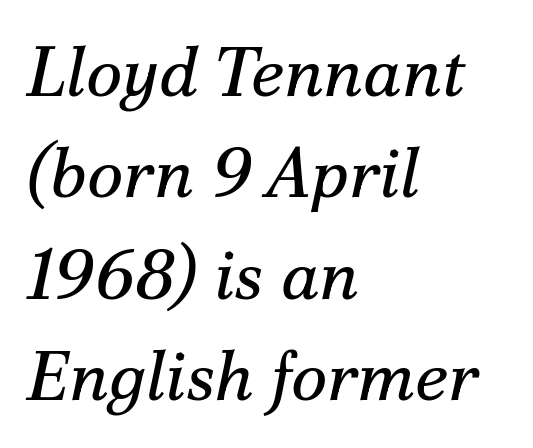
The image shows 70 px regular-weight serif type, italic (leaning right); set left-aligned, normal line spacing (1.45x), normal letter spacing, not underlined; medium stroke contrast and a small x-height.
